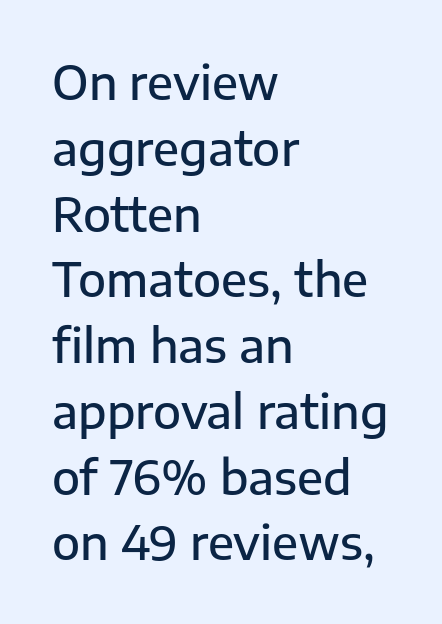
The image shows 46 px semibold sans-serif type, upright; set left-aligned, normal line spacing (1.43x), normal letter spacing, not underlined; low stroke contrast and a medium x-height.
